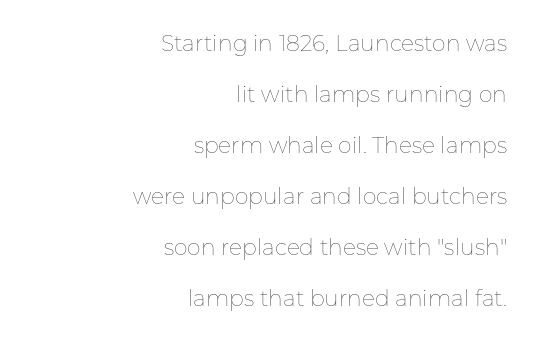
The image shows 22 px text type, upright; set right-aligned, loose line spacing (2.32x), normal letter spacing, not underlined.
